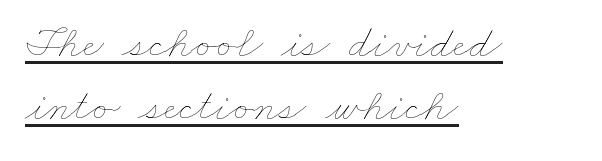
The passage shown is not bold in any degree. Each letter keeps its own natural width here, so spacing adapts to shape. In designer terms, the underline attribute is active on this setting. No extra tracking has been applied to these lines. What's the leading like? Ordinary, nothing unusual. A student would call this left alignment; a typographer would say flush left, rag right.
